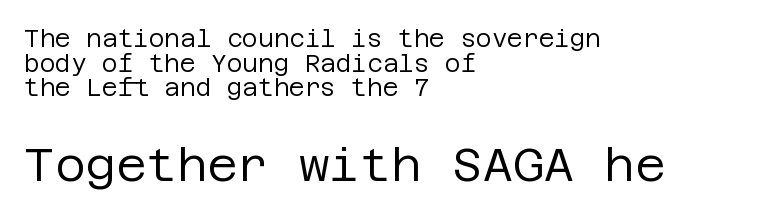
{"serif": "no", "italic": "no", "bold": "no", "weight": "regular", "width": "normal", "stroke_contrast": "low", "x_height": "large", "underline": "no", "align": "left", "line_spacing": "tight", "line_spacing_ratio": 1.03, "letter_spacing": "normal", "letter_spacing_em": 0.0, "larger_block": "second", "size_ratio": 1.96, "glyph_px": 47}
